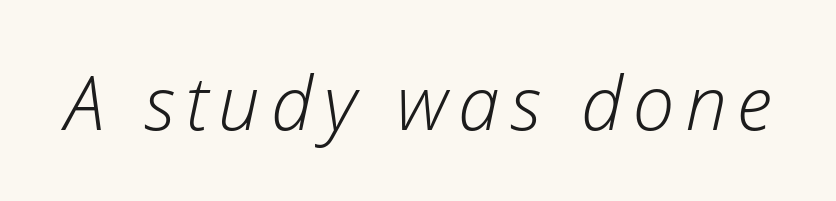
Q: Is the text bold? A: No.
Q: Is the text italic (slanted)? A: Yes, it leans right by about 12 degrees.
Q: Is the text underlined? A: No.
Q: Width (condensed, normal, or wide)? A: Normal.
Q: Stroke contrast? A: Low.
Q: x-height? A: Medium.
Q: Monospaced? A: No.
